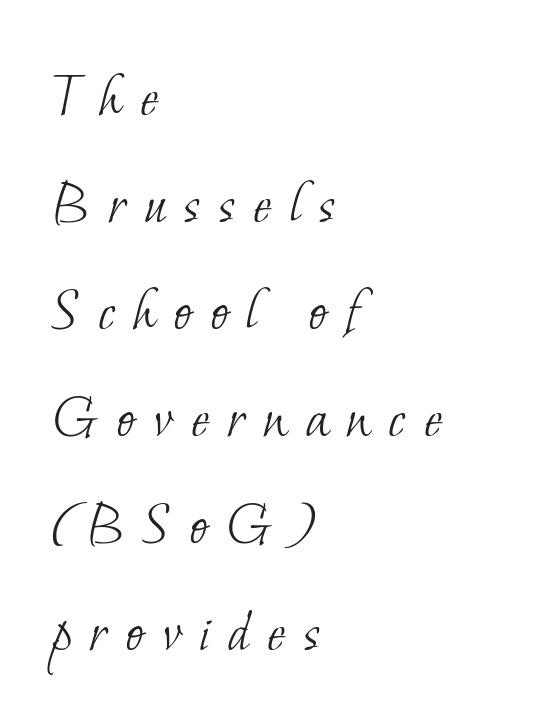
Proportional: the letters do not fall into vertical columns. The designer went with a serif here, giving each stem small feet. Interline gaps are of average width in this sample. Just letters on the line, the space beneath them empty.
